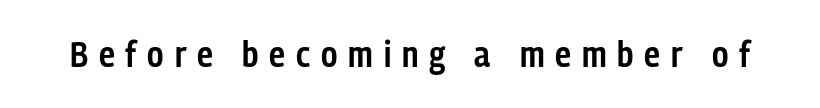
{"serif": "no", "italic": "no", "bold": "semi", "weight": "semibold", "width": "condensed", "stroke_contrast": "low", "x_height": "medium", "monospaced": "no", "underline": "no", "letter_spacing": "wide", "letter_spacing_em": 0.3, "glyph_px": 36}
